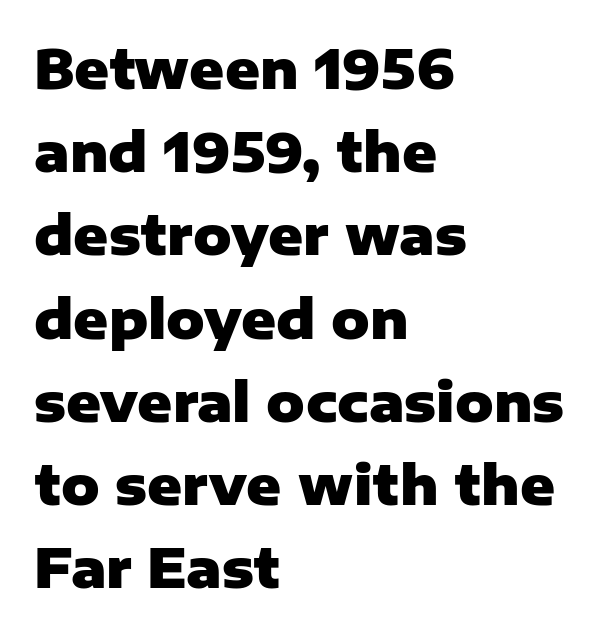
Q: Is the text bold? A: Yes.
Q: Is the text italic (slanted)? A: No, it is upright.
Q: Is the typeface a serif or a sans-serif typeface? A: Sans-serif.
Q: Is the text underlined? A: No.
Q: How is the paragraph aligned? A: Left-aligned.
Q: Is the spacing between letters normal or unusually wide? A: Normal.
Q: Is the spacing between lines tight, normal or loose? A: Normal.
Q: Width (condensed, normal, or wide)? A: Normal.
Q: Stroke contrast? A: Low.
Q: x-height? A: Medium.
Q: Monospaced? A: No.
